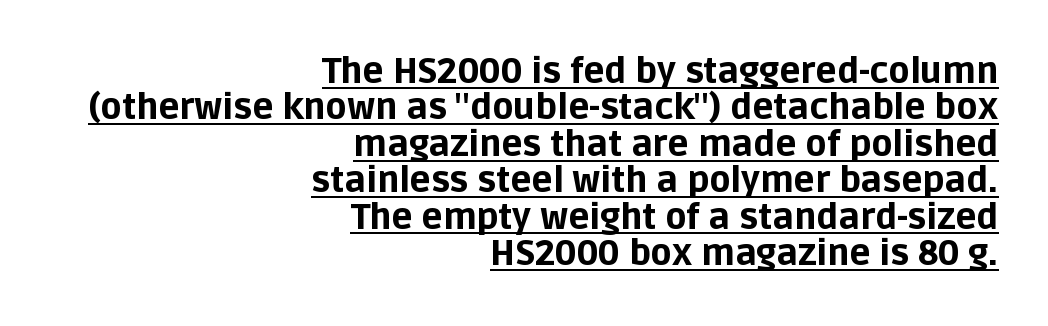
{"serif": "no", "italic": "no", "bold": "yes", "weight": "bold", "width": "normal", "stroke_contrast": "low", "x_height": "large", "monospaced": "no", "underline": "yes", "align": "right", "line_spacing": "tight", "line_spacing_ratio": 1.04, "letter_spacing": "normal", "letter_spacing_em": 0.0, "glyph_px": 35}
